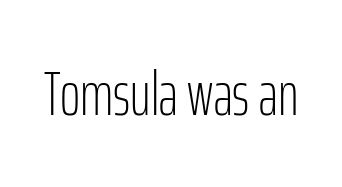
The image shows 62 px light, condensed sans-serif type, upright; set normal letter spacing, not underlined; low stroke contrast and a medium x-height.
